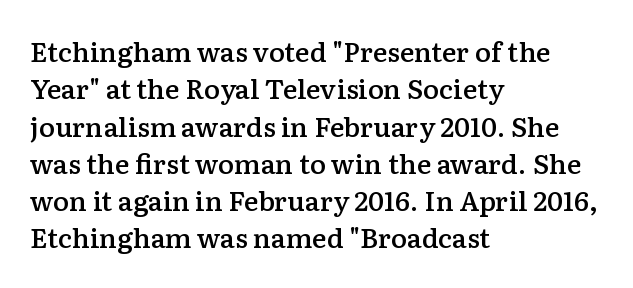
Rendered with straight, roman letterforms. This is moderately heavy type, rendered in semibold. Unmarked baselines from the first word to the last. If you measured baseline to baseline, you'd find a middling distance. Each word holds together tightly as a unit, with standard inter-letter gaps. Teacher's note: observe the even left margin — that is flush-left alignment.
